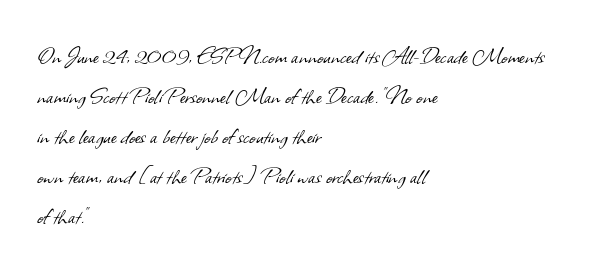
The lines are quadded left. A normal amount of white space separates one row of letters from the next. A clean baseline with only descenders dipping below it. Ink coverage per letter is moderate at most.
